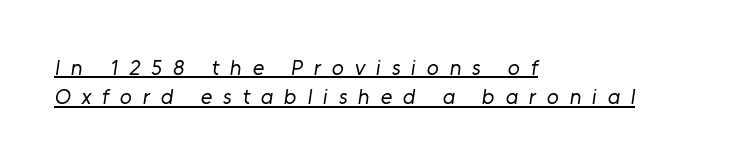
{"bold": "no", "underline": "yes", "align": "left", "line_spacing": "normal", "line_spacing_ratio": 1.32, "letter_spacing": "wide", "letter_spacing_em": 0.49, "glyph_px": 22}
